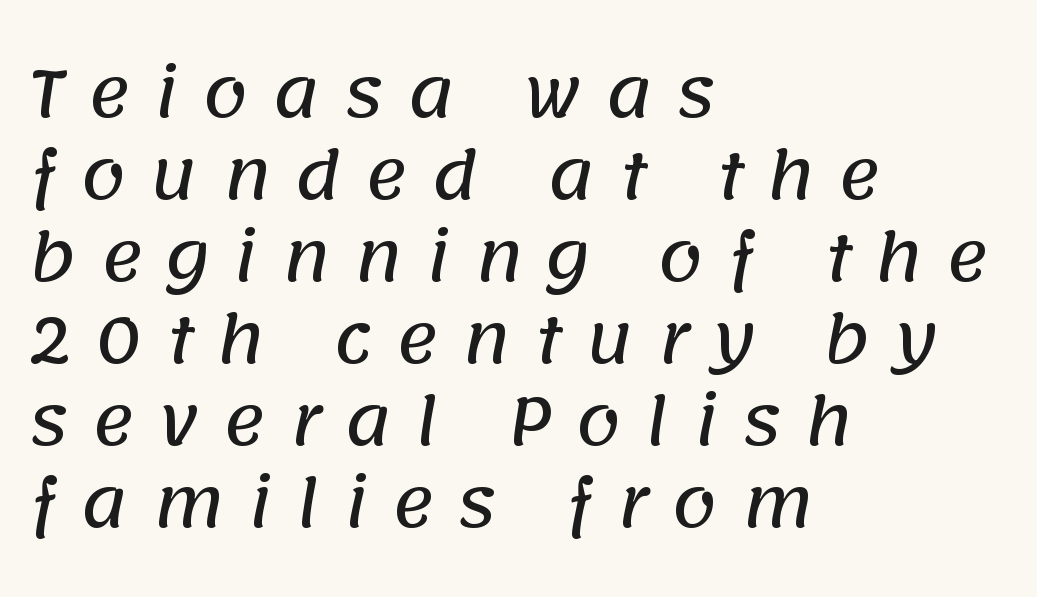
{"serif": "no", "width": "normal", "stroke_contrast": "low", "x_height": "large", "monospaced": "no", "underline": "no", "align": "left", "line_spacing": "normal", "line_spacing_ratio": 1.28, "letter_spacing": "wide", "letter_spacing_em": 0.37, "glyph_px": 64}
